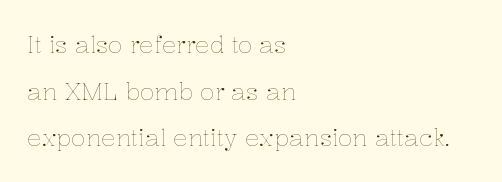
The zone under the glyphs is completely vacant. A typesetter would call this zero additional tracking. Quick note: not italic, upright. Rows of type keep a wide berth in the vertical direction.
